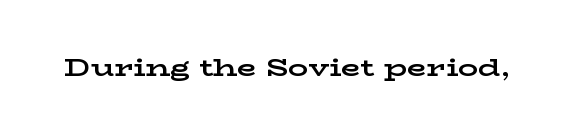
Q: Is the text bold? A: Yes.
Q: Is the text italic (slanted)? A: No, it is upright.
Q: Is the text underlined? A: No.
Q: Is the spacing between letters normal or unusually wide? A: Normal.
